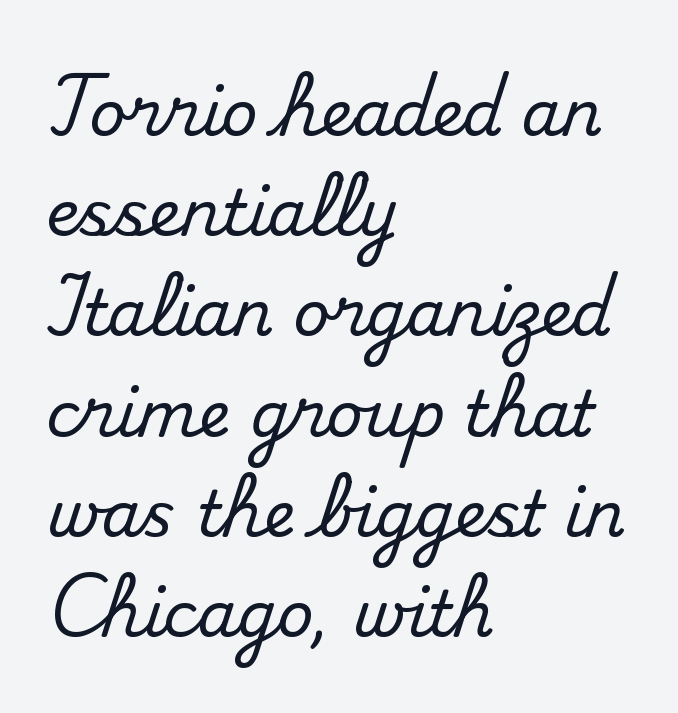
The image shows 63 px serif type; set left-aligned, normal line spacing (1.59x), normal letter spacing, not underlined; medium stroke contrast and a small x-height.
